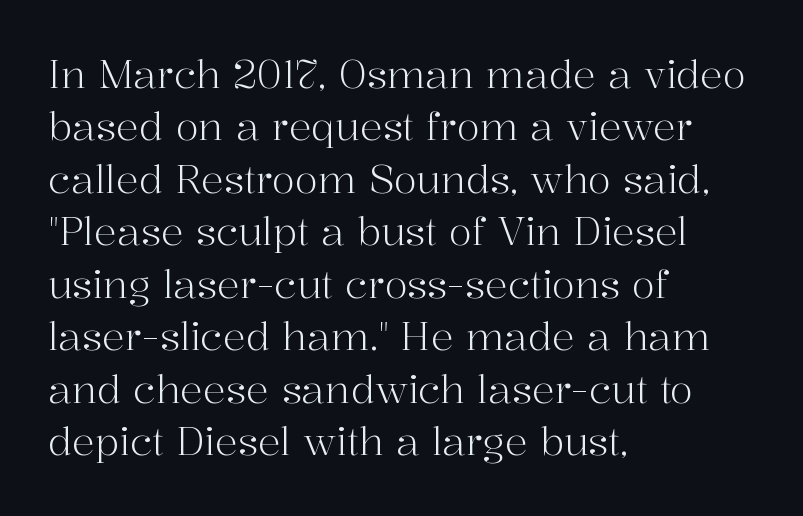
{"serif": "yes", "italic": "no", "bold": "no", "weight": "light", "width": "normal", "stroke_contrast": "high", "x_height": "medium", "monospaced": "no", "underline": "no", "align": "left", "line_spacing": "normal", "line_spacing_ratio": 1.38, "letter_spacing": "normal", "letter_spacing_em": 0.0, "glyph_px": 38}
